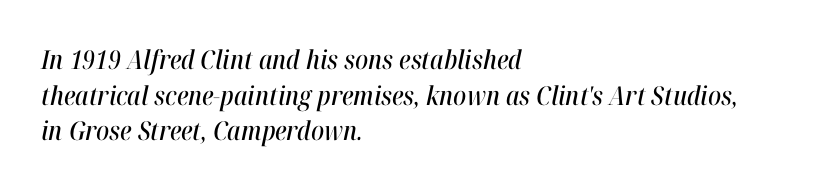
The image shows 26 px text type, italic (leaning right); set left-aligned, normal line spacing (1.37x), normal letter spacing, not underlined.
